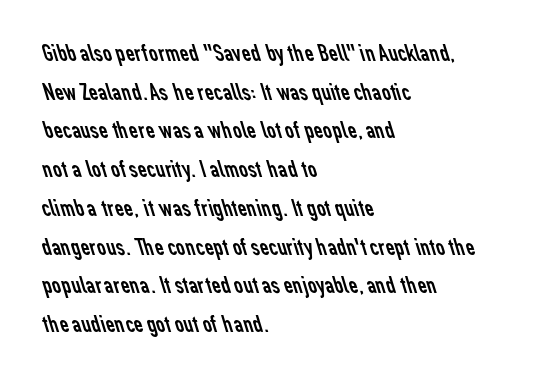
The image shows 25 px text type; set left-aligned, normal line spacing (1.55x), normal letter spacing, not underlined.
